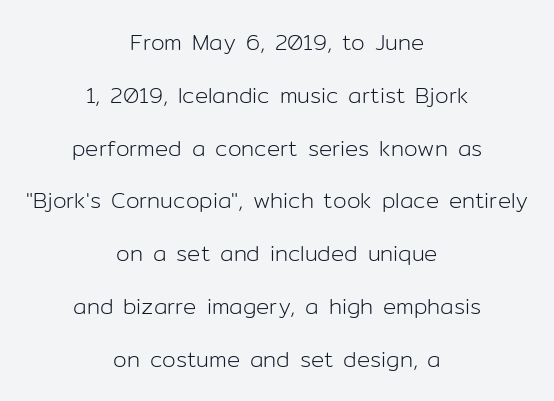
Q: Is the text bold? A: No.
Q: Is the text italic (slanted)? A: No, it is upright.
Q: Is the text underlined? A: No.
Q: How is the paragraph aligned? A: Centered.
Q: Is the spacing between letters normal or unusually wide? A: Normal.
Q: Is the spacing between lines tight, normal or loose? A: Loose.
